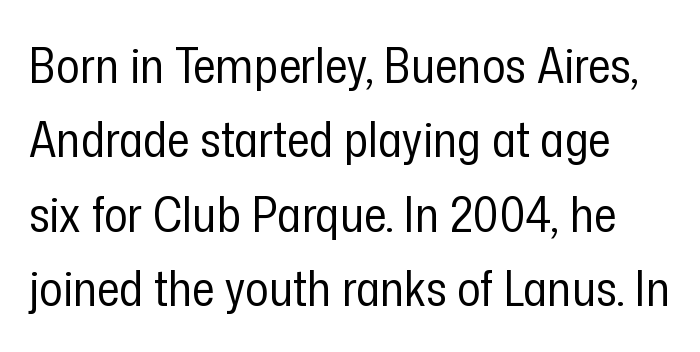
Q: Is the text bold? A: No.
Q: Is the text italic (slanted)? A: No, it is upright.
Q: Is the typeface a serif or a sans-serif typeface? A: Sans-serif.
Q: Is the text underlined? A: No.
Q: Is the spacing between letters normal or unusually wide? A: Normal.
Q: Is the spacing between lines tight, normal or loose? A: Normal.
Q: Width (condensed, normal, or wide)? A: Condensed.
Q: Stroke contrast? A: Low.
Q: x-height? A: Medium.
Q: Monospaced? A: No.
